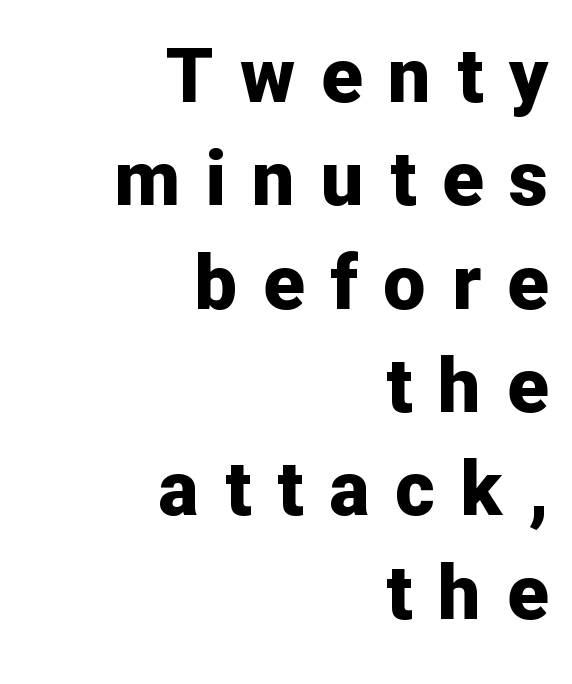
{"serif": "no", "italic": "no", "bold": "yes", "weight": "bold", "width": "normal", "stroke_contrast": "low", "x_height": "medium", "monospaced": "no", "underline": "no", "align": "right", "line_spacing": "normal", "line_spacing_ratio": 1.36, "letter_spacing": "wide", "letter_spacing_em": 0.34, "glyph_px": 76}
